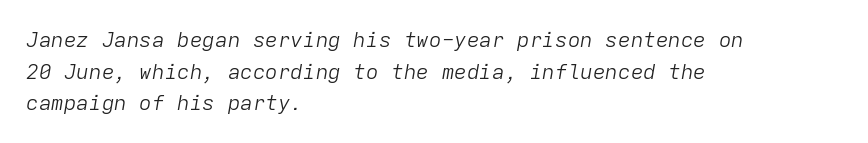
Every character sits at an angle, as italics do. Words float on clear page, feet unadorned. Weight class: somewhere from thin through regular. Interline gaps are of average width in this sample.
